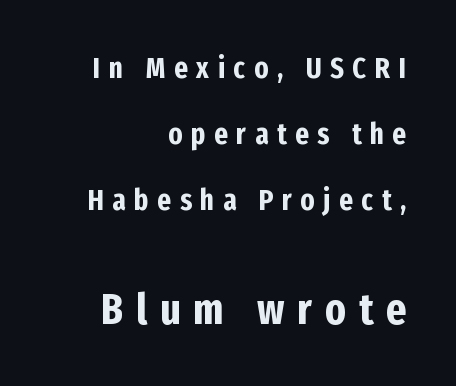
Q: Is the text bold? A: Yes.
Q: Is the text italic (slanted)? A: No, it is upright.
Q: Is the typeface a serif or a sans-serif typeface? A: Sans-serif.
Q: Is the text underlined? A: No.
Q: How is the paragraph aligned? A: Right-aligned.
Q: Is the spacing between letters normal or unusually wide? A: Unusually wide.
Q: Is the spacing between lines tight, normal or loose? A: Loose.
Q: Which block of text is set in a larger size, the first (top) or the second (bottom)? A: The second (bottom) one.
Q: Width (condensed, normal, or wide)? A: Condensed.
Q: Stroke contrast? A: Low.
Q: x-height? A: Medium.
Q: Monospaced? A: No.
